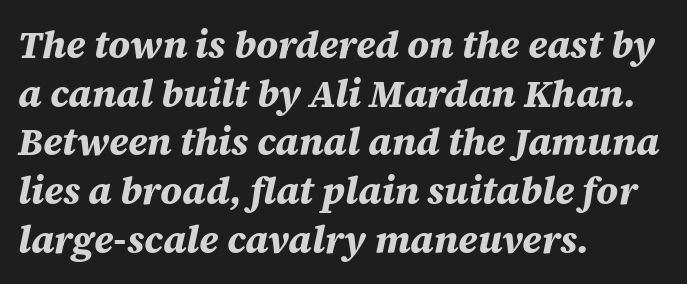
Q: Is the text bold? A: Yes.
Q: Is the text italic (slanted)? A: Yes, it leans right by about 12 degrees.
Q: Is the text underlined? A: No.
Q: How is the paragraph aligned? A: Left-aligned.
Q: Is the spacing between letters normal or unusually wide? A: Normal.
Q: Is the spacing between lines tight, normal or loose? A: Normal.
Q: Width (condensed, normal, or wide)? A: Normal.
Q: Stroke contrast? A: Medium.
Q: x-height? A: Large.
Q: Monospaced? A: No.
